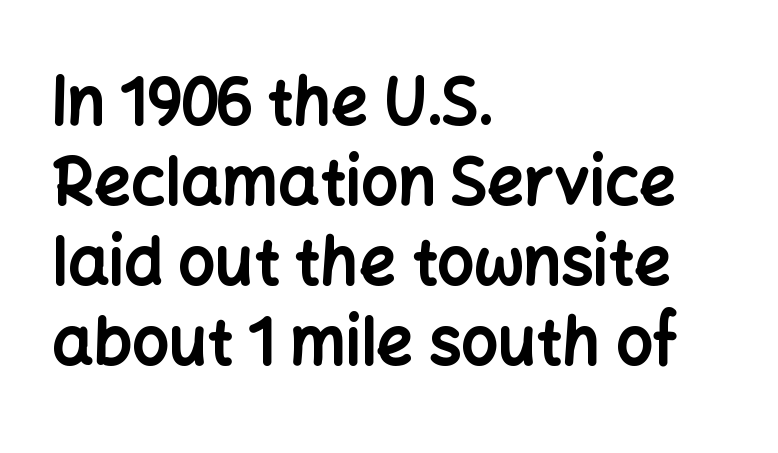
Strong, thick strokes mark this as bold type. Honestly, there is no underline to notice here at all. The gaps between neighbouring characters are ordinary and unremarkable. A classic flush-left, rag-right setting is used for this passage. Here the designer chose a conventional face with non-uniform glyph widths.
